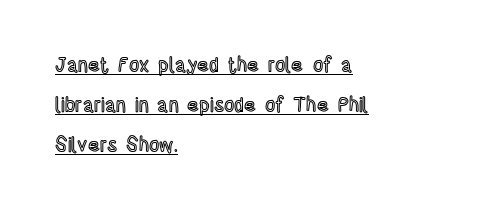
Interline gaps are noticeably wide in this sample. Visually the block forms a straight wall on the left and a jagged coastline on the right. The axis of the letterforms is exactly vertical. Here the glyphs are tracked normally, forming tight word shapes.
